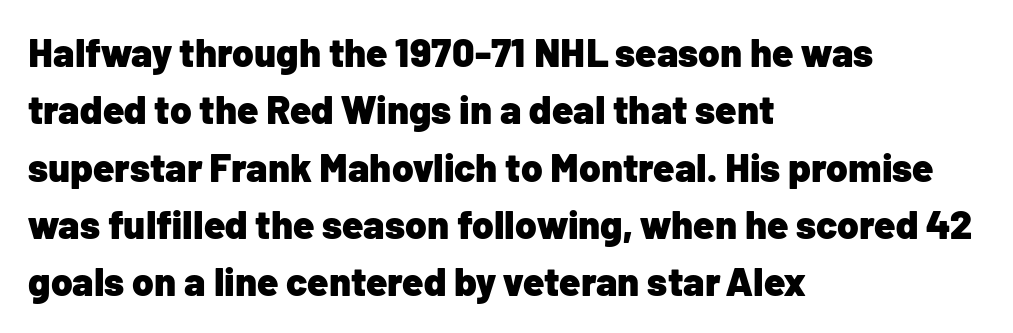
The passage shown is typed in a proportional face where columns would drift. Do the letters lean? They stand straight. Check under the words: just untouched page. No feet cap the strokes, marking this as sans-serif type. Where is the straight margin? On the left. Default kerning and tracking; the words read as compact shapes.
